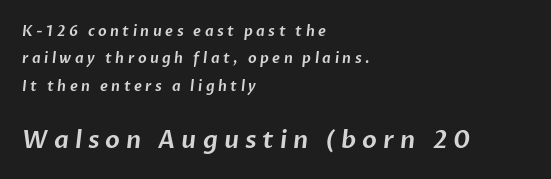
Q: Is the text underlined? A: No.
Q: How is the paragraph aligned? A: Left-aligned.
Q: Is the spacing between letters normal or unusually wide? A: Unusually wide.
Q: Is the spacing between lines tight, normal or loose? A: Loose.
Q: Which block of text is set in a larger size, the first (top) or the second (bottom)? A: The second (bottom) one.
